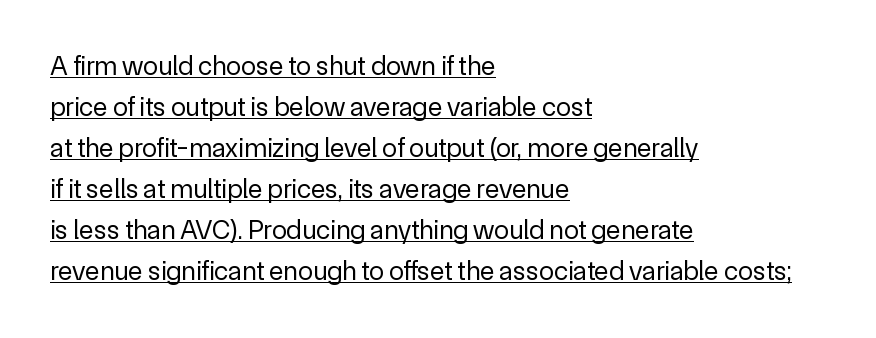
{"italic": "no", "bold": "no", "underline": "yes", "align": "left", "line_spacing": "normal", "line_spacing_ratio": 1.52, "letter_spacing": "normal", "letter_spacing_em": 0.0, "glyph_px": 27}
